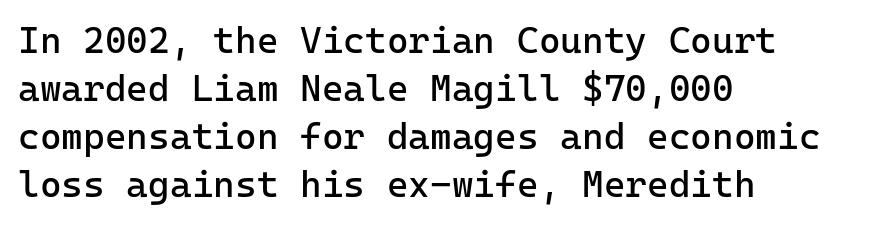
{"serif": "no", "italic": "no", "bold": "no", "weight": "regular", "width": "normal", "stroke_contrast": "low", "x_height": "medium", "monospaced": "yes", "underline": "no", "align": "left", "line_spacing": "normal", "line_spacing_ratio": 1.3, "letter_spacing": "normal", "letter_spacing_em": 0.0, "glyph_px": 37}
